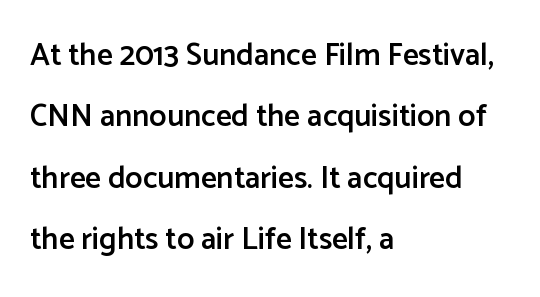
{"serif": "no", "italic": "no", "bold": "semi", "weight": "semibold", "width": "normal", "stroke_contrast": "low", "x_height": "medium", "monospaced": "no", "underline": "no", "align": "left", "line_spacing": "loose", "line_spacing_ratio": 1.98, "letter_spacing": "normal", "letter_spacing_em": 0.0, "glyph_px": 31}
